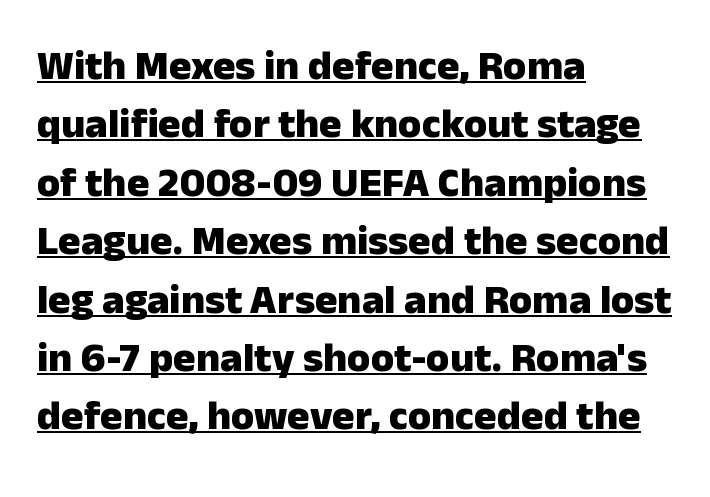
{"serif": "no", "italic": "no", "bold": "yes", "weight": "heavy", "width": "normal", "stroke_contrast": "low", "x_height": "medium", "monospaced": "no", "underline": "yes", "align": "left", "line_spacing": "normal", "line_spacing_ratio": 1.39, "letter_spacing": "normal", "letter_spacing_em": 0.0, "glyph_px": 42}
